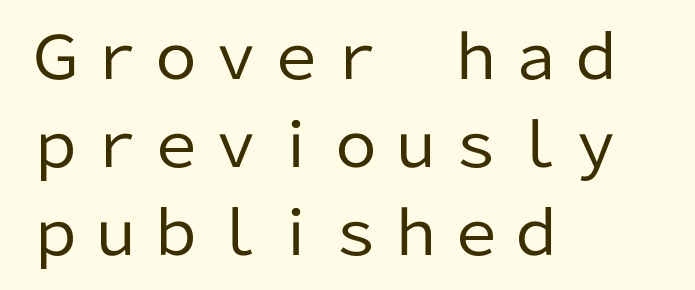
The image shows 60 px regular-weight sans-serif type, upright; set left-aligned, normal line spacing (1.47x), normal letter spacing, not underlined; low stroke contrast and a medium x-height.
